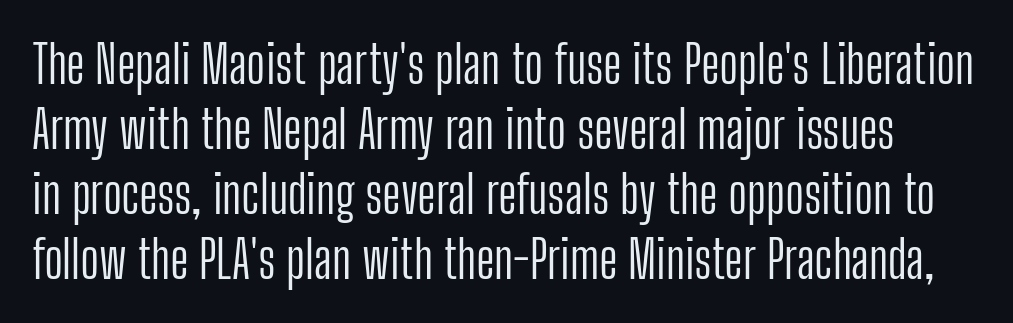
Classification — sans serif. Each letter keeps its own natural width here, so spacing adapts to shape. The type sits square on the baseline with zero lean. Is the type heavy? It reads as light-to-regular instead.
